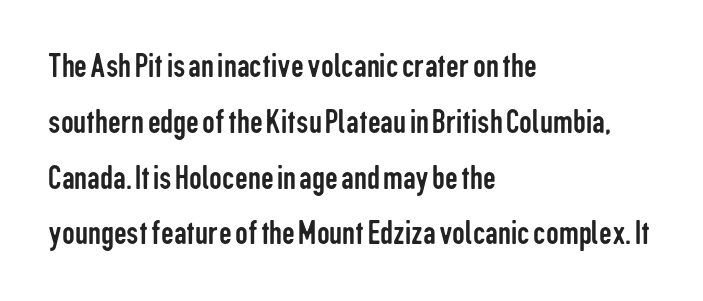
Q: Is the text bold? A: No.
Q: Is the text italic (slanted)? A: No, it is upright.
Q: Is the typeface a serif or a sans-serif typeface? A: Sans-serif.
Q: Is the text underlined? A: No.
Q: How is the paragraph aligned? A: Left-aligned.
Q: Is the spacing between letters normal or unusually wide? A: Normal.
Q: Is the spacing between lines tight, normal or loose? A: Normal.
Q: Width (condensed, normal, or wide)? A: Condensed.
Q: Stroke contrast? A: Low.
Q: x-height? A: Medium.
Q: Monospaced? A: No.
